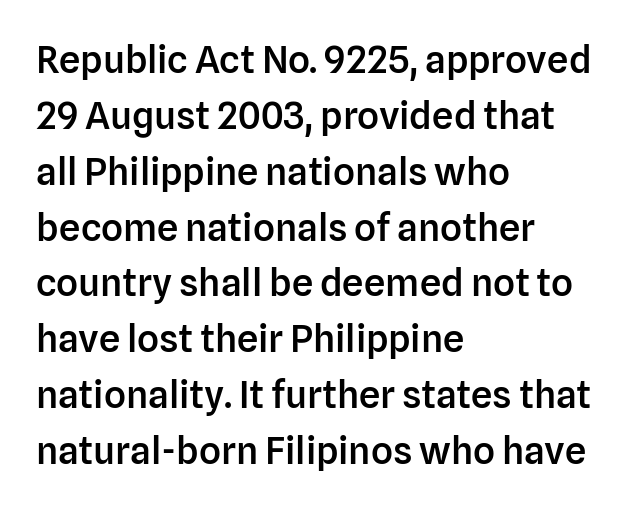
Q: Is the text bold? A: Semi-bold.
Q: Is the text italic (slanted)? A: No, it is upright.
Q: Is the typeface a serif or a sans-serif typeface? A: Sans-serif.
Q: Is the text underlined? A: No.
Q: How is the paragraph aligned? A: Left-aligned.
Q: Is the spacing between letters normal or unusually wide? A: Normal.
Q: Is the spacing between lines tight, normal or loose? A: Normal.
Q: Width (condensed, normal, or wide)? A: Normal.
Q: Stroke contrast? A: Low.
Q: x-height? A: Medium.
Q: Monospaced? A: No.
